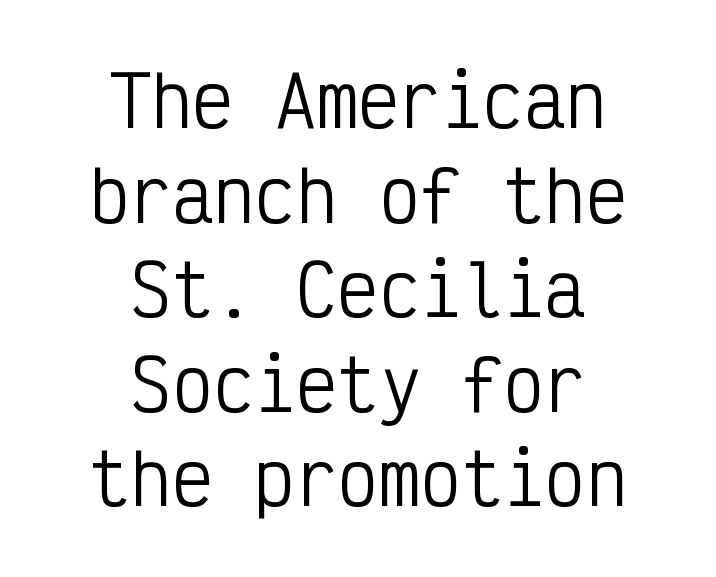
{"serif": "no", "italic": "no", "bold": "no", "weight": "regular", "width": "condensed", "stroke_contrast": "low", "x_height": "medium", "monospaced": "yes", "underline": "no", "align": "center", "line_spacing": "normal", "line_spacing_ratio": 1.37, "letter_spacing": "normal", "letter_spacing_em": 0.0, "glyph_px": 69}
